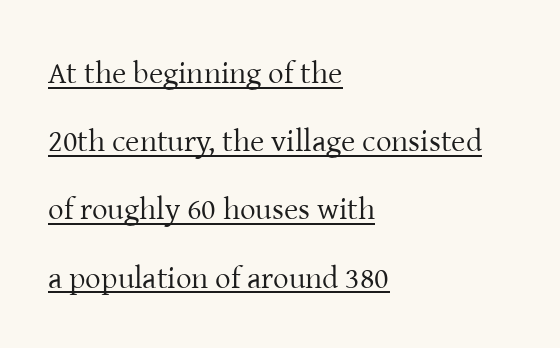
The image shows 31 px regular-weight serif type, upright; set left-aligned, loose line spacing (2.2x), normal letter spacing, underlined; low stroke contrast and a medium x-height.
